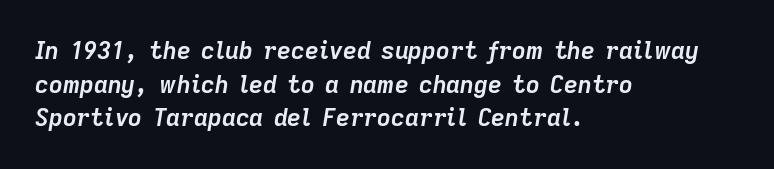
The image shows 24 px bold type, italic (leaning right); set left-aligned, normal line spacing (1.4x), normal letter spacing, not underlined.
